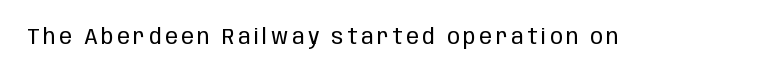
Q: Is the text bold? A: No.
Q: Is the text italic (slanted)? A: No, it is upright.
Q: Is the text underlined? A: No.
